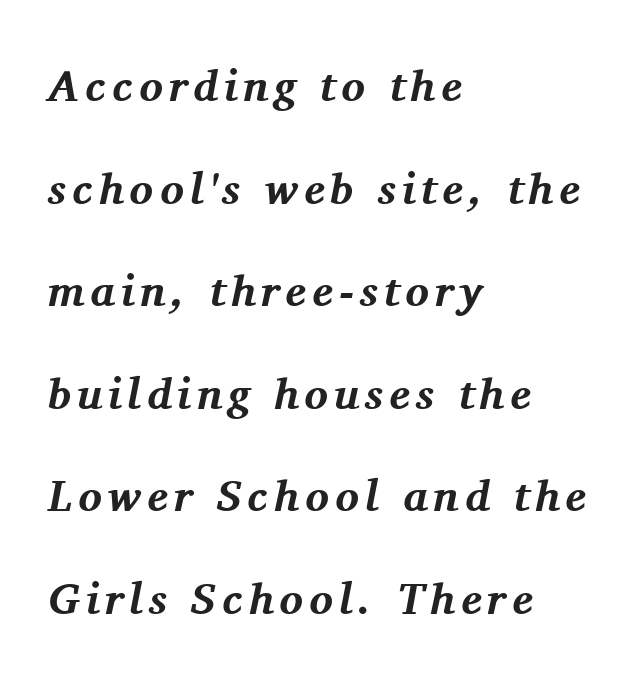
Q: Is the text bold? A: Yes.
Q: Is the text italic (slanted)? A: Yes, it leans right by about 11 degrees.
Q: Is the typeface a serif or a sans-serif typeface? A: Serif.
Q: Is the text underlined? A: No.
Q: How is the paragraph aligned? A: Left-aligned.
Q: Is the spacing between lines tight, normal or loose? A: Loose.
Q: Width (condensed, normal, or wide)? A: Normal.
Q: Stroke contrast? A: Medium.
Q: x-height? A: Medium.
Q: Monospaced? A: No.
